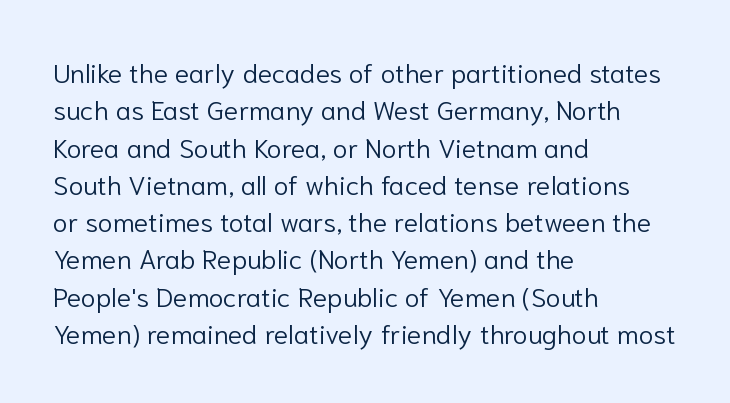
{"italic": "no", "bold": "no", "underline": "no", "align": "left", "line_spacing": "normal", "line_spacing_ratio": 1.38, "letter_spacing": "normal", "letter_spacing_em": 0.0, "glyph_px": 27}
